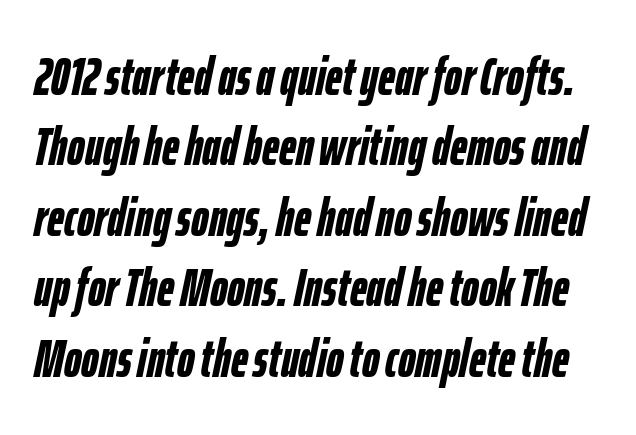
Q: Is the text bold? A: Yes.
Q: Is the text italic (slanted)? A: Yes, it leans right by about 12 degrees.
Q: Is the text underlined? A: No.
Q: Is the spacing between letters normal or unusually wide? A: Normal.
Q: Is the spacing between lines tight, normal or loose? A: Normal.
Q: Width (condensed, normal, or wide)? A: Condensed.
Q: Stroke contrast? A: Low.
Q: x-height? A: Medium.
Q: Monospaced? A: No.
